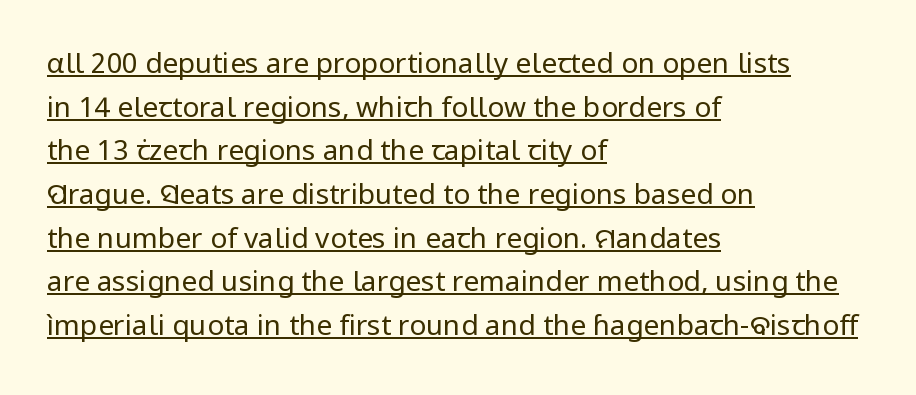
{"serif": "no", "italic": "no", "bold": "no", "weight": "regular", "width": "normal", "stroke_contrast": "low", "x_height": "medium", "monospaced": "no", "underline": "yes", "align": "left", "line_spacing": "normal", "line_spacing_ratio": 1.56, "letter_spacing": "normal", "letter_spacing_em": 0.0, "glyph_px": 28}
